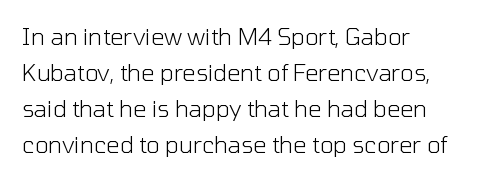
The image shows 23 px text type, upright; set left-aligned, normal line spacing (1.57x), normal letter spacing, not underlined.
